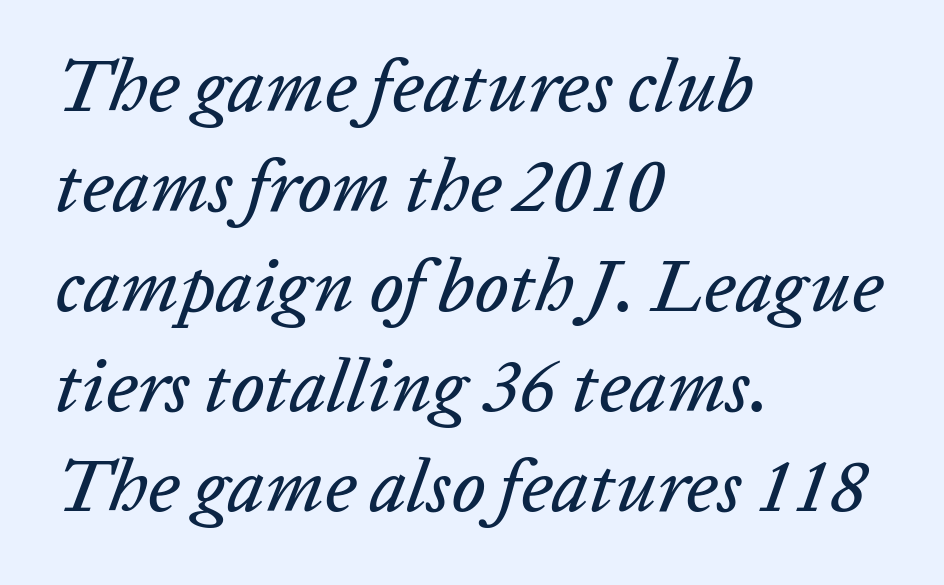
{"italic": "yes", "lean": "right", "slant_degrees": 20, "width": "normal", "stroke_contrast": "low", "x_height": "medium", "monospaced": "no", "underline": "no", "align": "left", "line_spacing": "normal", "line_spacing_ratio": 1.35, "letter_spacing": "normal", "letter_spacing_em": 0.0, "glyph_px": 74}
